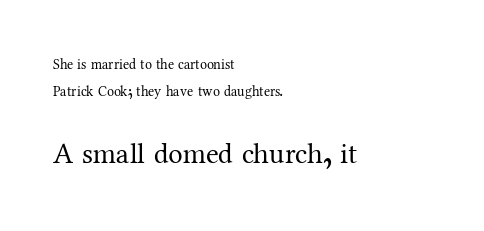
The image shows 29 px regular-weight serif type, upright; set left-aligned, loose line spacing (1.91x), normal letter spacing, not underlined; the second (bottom) block is 2.07x larger; medium stroke contrast and a medium x-height.
